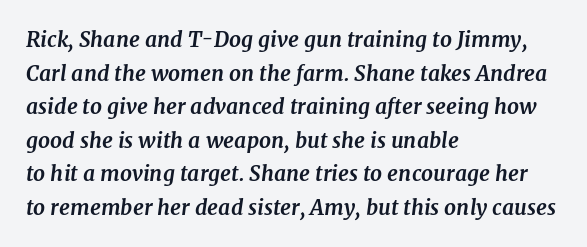
Q: Is the text bold? A: Yes.
Q: Is the text italic (slanted)? A: Yes, it leans right by about 7 degrees.
Q: Is the text underlined? A: No.
Q: How is the paragraph aligned? A: Left-aligned.
Q: Is the spacing between letters normal or unusually wide? A: Normal.
Q: Is the spacing between lines tight, normal or loose? A: Normal.
